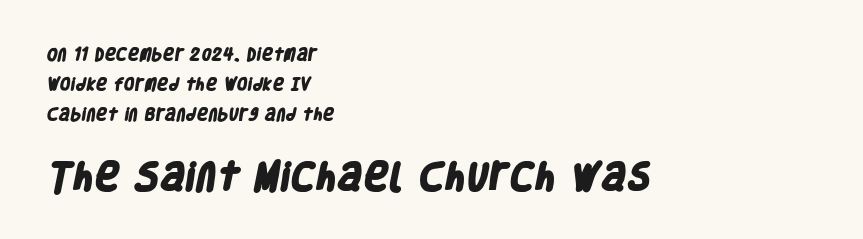
The image shows 31 px heavy, condensed sans-serif type; set left-aligned, loose line spacing (2.13x), normal letter spacing, not underlined; the second (bottom) block is 2.21x larger; low stroke contrast and a large x-height.
